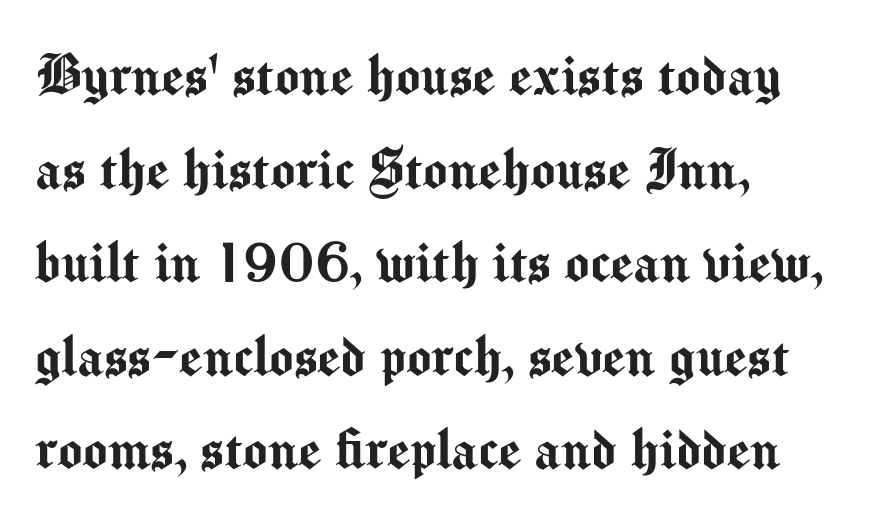
{"serif": "no", "italic": "no", "width": "normal", "stroke_contrast": "medium", "x_height": "medium", "monospaced": "no", "underline": "no", "align": "left", "line_spacing": "normal", "line_spacing_ratio": 1.44, "letter_spacing": "normal", "letter_spacing_em": 0.0, "glyph_px": 65}
